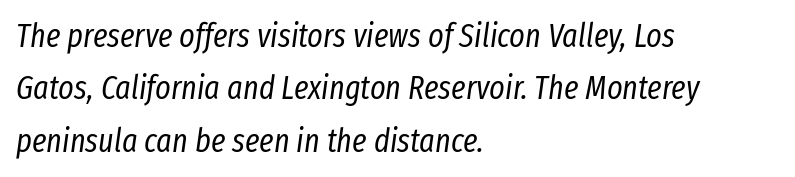
The image shows 33 px regular-weight, condensed type, italic (leaning right); set left-aligned, normal line spacing (1.59x), normal letter spacing, not underlined; low stroke contrast and a medium x-height.
